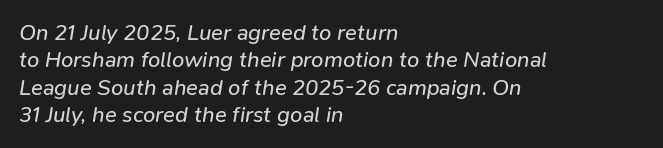
The image shows 22 px text type, italic (leaning right); set left-aligned, normal line spacing (1.25x), normal letter spacing, not underlined.
